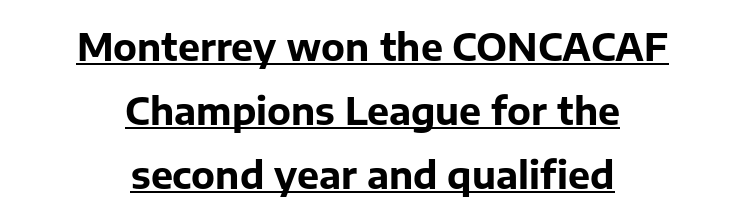
Q: Is the text bold? A: Yes.
Q: Is the text italic (slanted)? A: No, it is upright.
Q: Is the typeface a serif or a sans-serif typeface? A: Sans-serif.
Q: Is the text underlined? A: Yes.
Q: How is the paragraph aligned? A: Centered.
Q: Is the spacing between letters normal or unusually wide? A: Normal.
Q: Width (condensed, normal, or wide)? A: Normal.
Q: Stroke contrast? A: Low.
Q: x-height? A: Medium.
Q: Monospaced? A: No.
